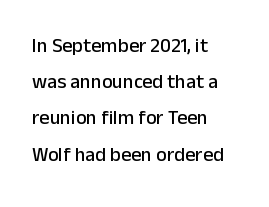
The image shows 20 px text type, upright; set left-aligned, line spacing 1.81x, normal letter spacing, not underlined.
